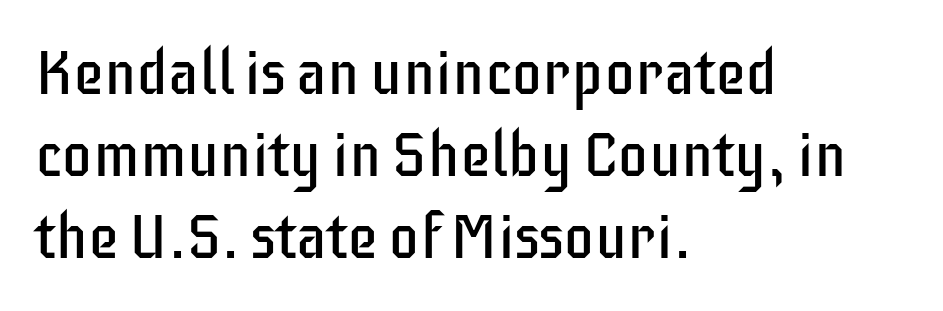
Each letter's strokes conclude bluntly, with no projecting serifs. What's the leading like? Ordinary, nothing unusual. Heft: none added — not bold. Descenders are the only things crossing below the line. Style check: upright.
